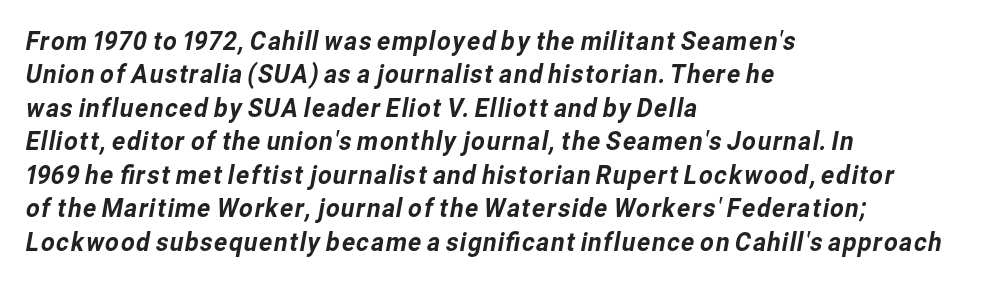
The image shows 27 px text type; set left-aligned, line spacing 1.24x, normal letter spacing, not underlined.
